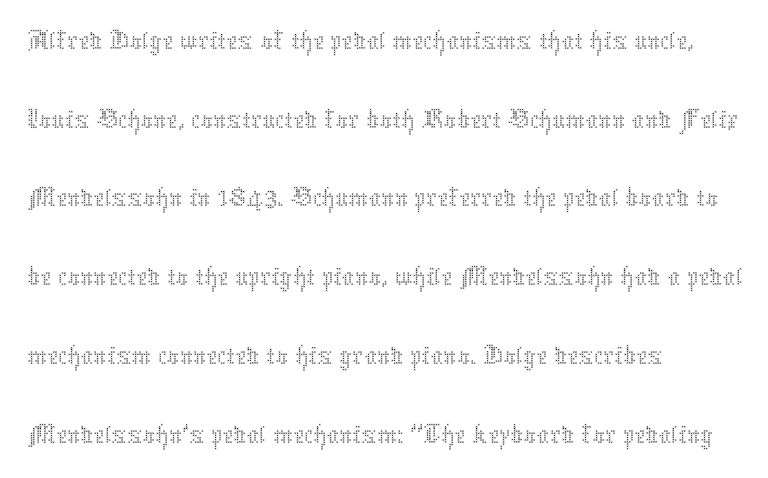
Q: Is the text bold? A: No.
Q: Is the text italic (slanted)? A: No, it is upright.
Q: Is the text underlined? A: No.
Q: How is the paragraph aligned? A: Left-aligned.
Q: Is the spacing between letters normal or unusually wide? A: Normal.
Q: Is the spacing between lines tight, normal or loose? A: Normal.
Q: Width (condensed, normal, or wide)? A: Normal.
Q: Stroke contrast? A: Medium.
Q: x-height? A: Medium.
Q: Monospaced? A: No.
